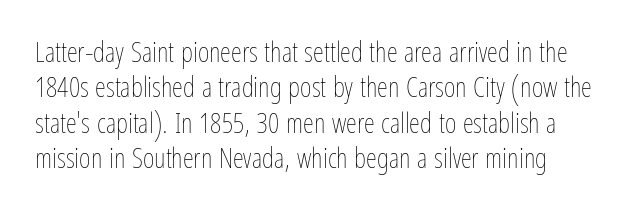
Q: Is the text bold? A: No.
Q: Is the text italic (slanted)? A: No, it is upright.
Q: Is the text underlined? A: No.
Q: Is the spacing between letters normal or unusually wide? A: Normal.
Q: Is the spacing between lines tight, normal or loose? A: Normal.
Q: Width (condensed, normal, or wide)? A: Condensed.
Q: Stroke contrast? A: Low.
Q: x-height? A: Medium.
Q: Monospaced? A: No.
